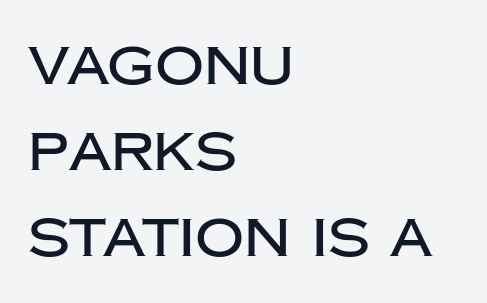
{"serif": "no", "italic": "no", "width": "normal", "stroke_contrast": "low", "x_height": "large", "monospaced": "no", "underline": "no", "align": "left", "line_spacing": "normal", "line_spacing_ratio": 1.59, "letter_spacing": "normal", "letter_spacing_em": 0.0, "glyph_px": 54}
